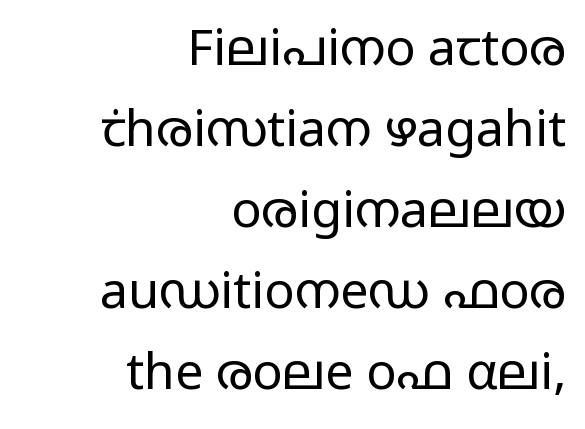
{"serif": "no", "italic": "no", "bold": "no", "weight": "light", "width": "wide", "stroke_contrast": "low", "x_height": "medium", "monospaced": "no", "underline": "no", "align": "right", "line_spacing": "normal", "line_spacing_ratio": 1.62, "letter_spacing": "normal", "letter_spacing_em": 0.0, "glyph_px": 50}
